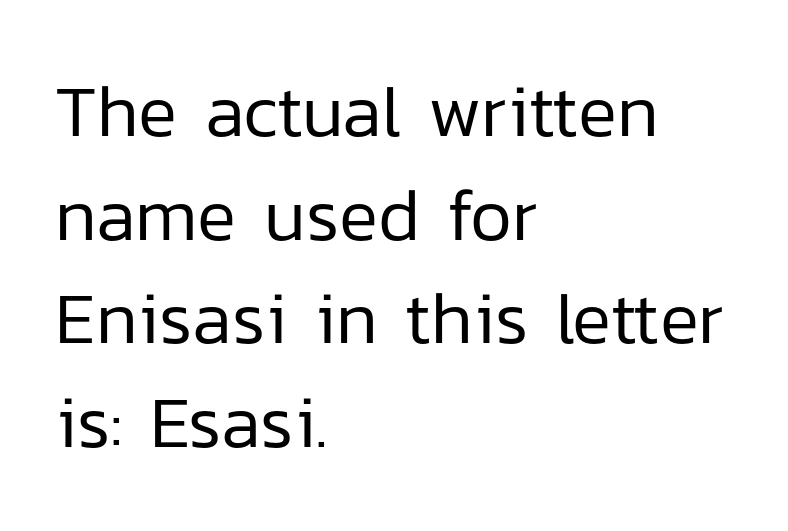
{"serif": "no", "italic": "no", "bold": "no", "weight": "regular", "width": "normal", "stroke_contrast": "low", "x_height": "medium", "monospaced": "no", "underline": "no", "align": "left", "line_spacing": "normal", "line_spacing_ratio": 1.42, "letter_spacing": "normal", "letter_spacing_em": 0.0, "glyph_px": 73}
